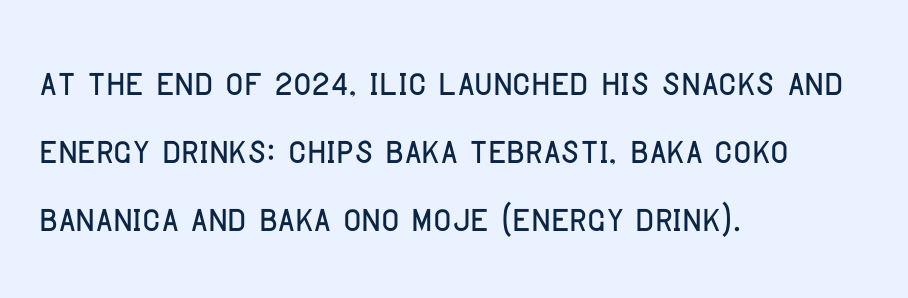
Leftover space on each line is placed entirely after the last word. Varying glyph widths throughout — classic text-font behaviour. Honestly, the row spacing looks completely unremarkable. Quick note: not italic, upright.
